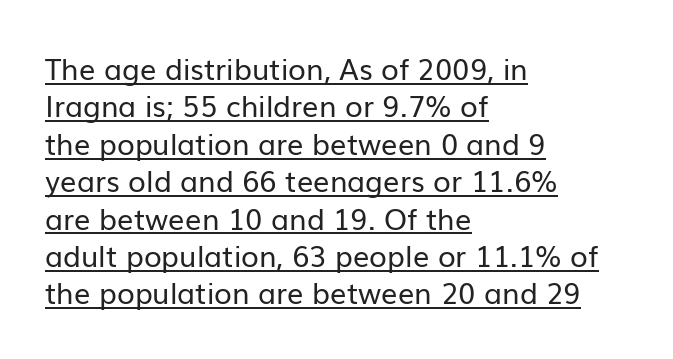
The image shows 29 px regular-weight sans-serif type, upright; set left-aligned, normal line spacing (1.29x), normal letter spacing, underlined; low stroke contrast and a medium x-height.
